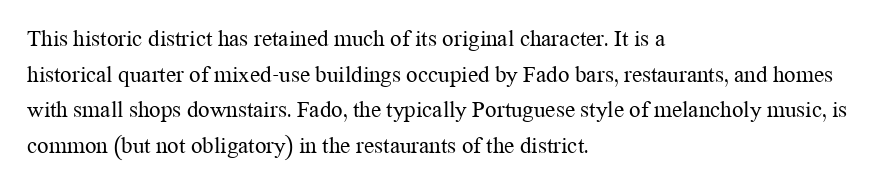
Q: Is the text bold? A: No.
Q: Is the text italic (slanted)? A: No, it is upright.
Q: Is the text underlined? A: No.
Q: How is the paragraph aligned? A: Left-aligned.
Q: Is the spacing between letters normal or unusually wide? A: Normal.
Q: Is the spacing between lines tight, normal or loose? A: Normal.
